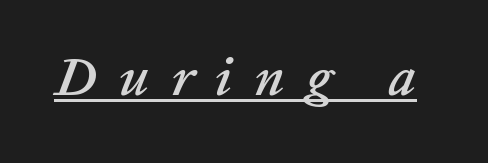
The face used here appears with an underline applied. Proportional: the letters do not fall into vertical columns. Every character sits at an angle, as italics do. Someone cranked the tracking dial way up on this one.
